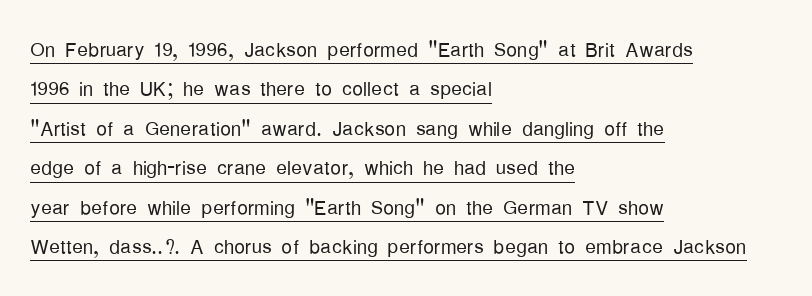
{"italic": "no", "bold": "no", "underline": "yes", "align": "left", "line_spacing": "normal", "line_spacing_ratio": 1.46, "letter_spacing": "normal", "letter_spacing_em": 0.0, "glyph_px": 27}
